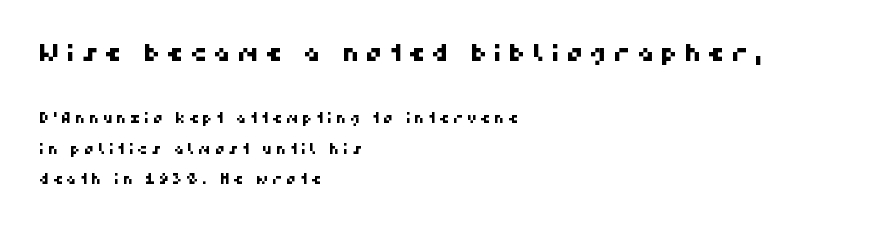
{"underline": "no", "align": "left", "line_spacing": "loose", "line_spacing_ratio": 2.17, "letter_spacing": "wide", "letter_spacing_em": 0.26, "larger_block": "first", "size_ratio": 1.71, "glyph_px": 24}
